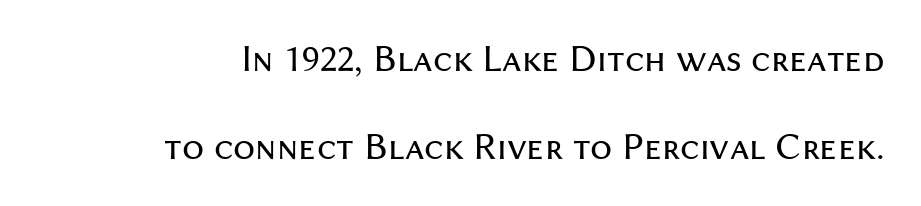
{"serif": "no", "italic": "no", "bold": "no", "weight": "regular", "width": "normal", "stroke_contrast": "medium", "x_height": "medium", "monospaced": "no", "underline": "no", "align": "right", "line_spacing": "loose", "line_spacing_ratio": 2.26, "letter_spacing": "normal", "letter_spacing_em": 0.0, "glyph_px": 39}
